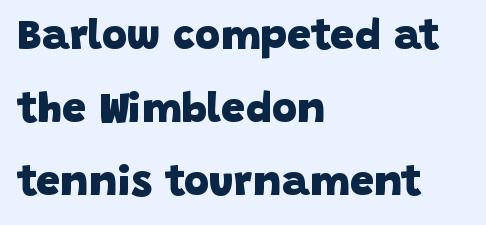
The image shows 43 px heavy sans-serif type; set left-aligned, normal line spacing (1.7x), normal letter spacing, not underlined; low stroke contrast and a large x-height.
